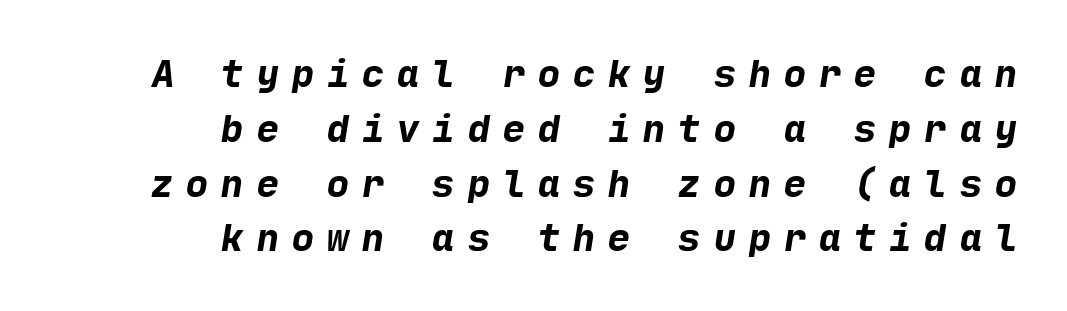
The image shows 37 px bold sans-serif type; set right-aligned, normal line spacing (1.48x), unusually wide letter spacing (+0.35 em), not underlined; low stroke contrast and a medium x-height.
